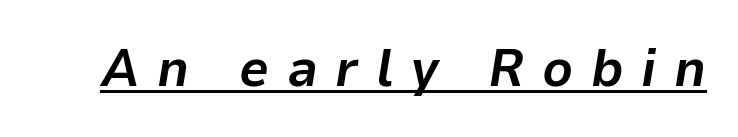
Q: Is the text bold? A: Yes.
Q: Is the text italic (slanted)? A: Yes, it leans right by about 9 degrees.
Q: Is the text underlined? A: Yes.
Q: Is the spacing between letters normal or unusually wide? A: Unusually wide.
Q: Width (condensed, normal, or wide)? A: Normal.
Q: Stroke contrast? A: Low.
Q: x-height? A: Medium.
Q: Monospaced? A: No.
